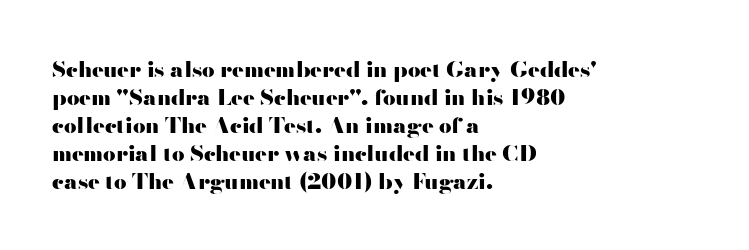
Q: Is the text bold? A: Yes.
Q: Is the text italic (slanted)? A: No, it is upright.
Q: Is the text underlined? A: No.
Q: How is the paragraph aligned? A: Left-aligned.
Q: Is the spacing between letters normal or unusually wide? A: Normal.
Q: Is the spacing between lines tight, normal or loose? A: Normal.
